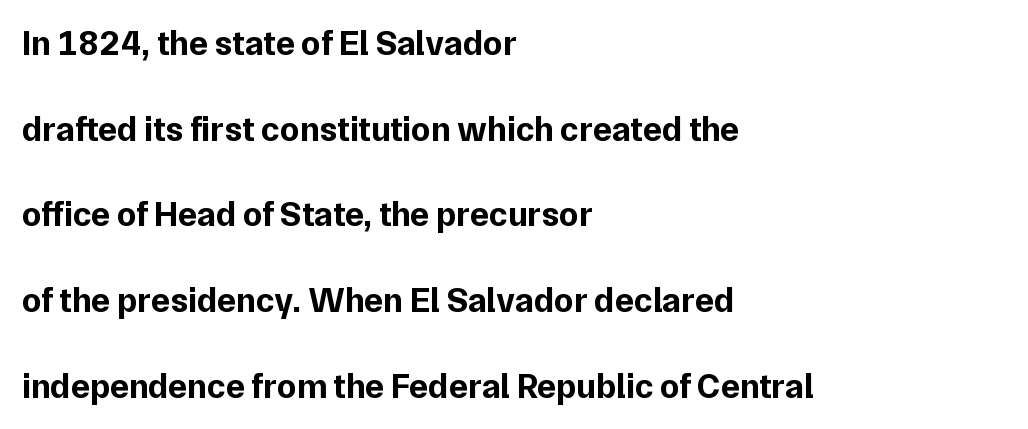
The image shows 35 px bold sans-serif type, upright; set left-aligned, loose line spacing (2.45x), normal letter spacing, not underlined; low stroke contrast and a medium x-height.
